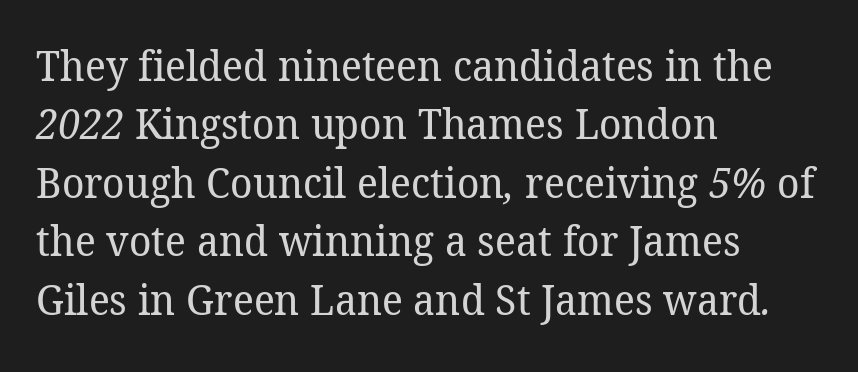
Q: Is the text bold? A: No.
Q: Is the typeface a serif or a sans-serif typeface? A: Serif.
Q: Is the text underlined? A: No.
Q: How is the paragraph aligned? A: Left-aligned.
Q: Is the spacing between letters normal or unusually wide? A: Normal.
Q: Is the spacing between lines tight, normal or loose? A: Normal.
Q: Width (condensed, normal, or wide)? A: Normal.
Q: Stroke contrast? A: Low.
Q: x-height? A: Medium.
Q: Monospaced? A: No.
